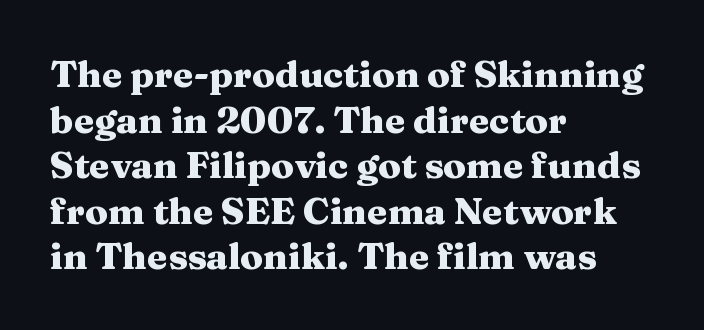
Reading down the block, your eye returns to a fixed left position each line. The string is rendered with underlining switched off. In terms of posture, this sample is upright. Here the glyphs are tracked normally, forming tight word shapes.
